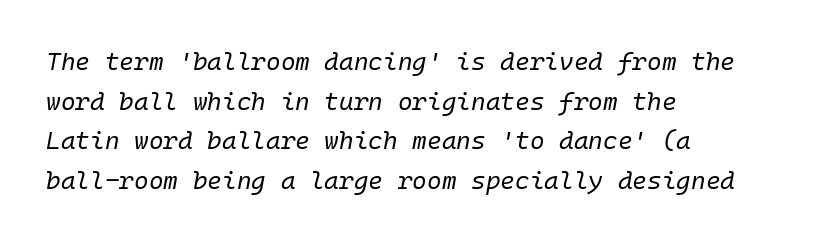
Does the leading feel generous? No, just average. Default kerning and tracking; the words read as compact shapes. Every character sits at an angle, as italics do. Weight: in the light-to-regular range. Reading down the block, your eye returns to a fixed left position each line. The area under the type is left untouched.
